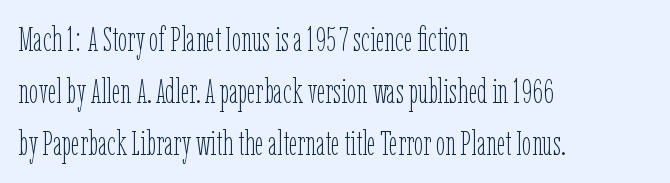
Weight class: somewhere from thin through regular. The lines sit at an ordinary, default distance from one another. The passage shown is typed in a proportional face where columns would drift. Plain, unruled lines of type.
